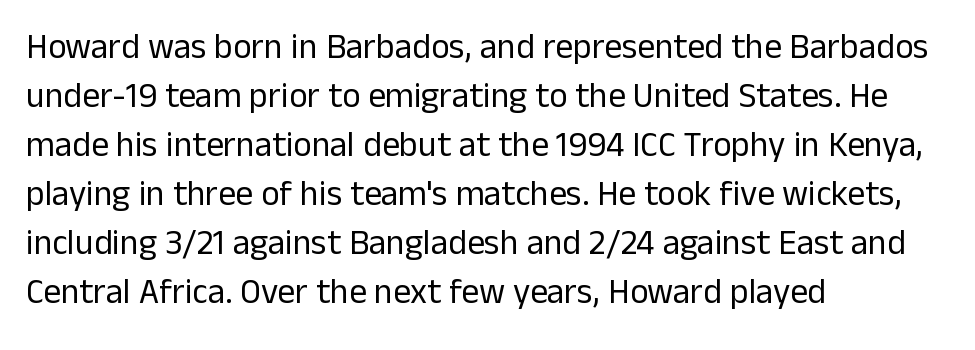
Q: Is the text bold? A: No.
Q: Is the text italic (slanted)? A: No, it is upright.
Q: Is the typeface a serif or a sans-serif typeface? A: Sans-serif.
Q: Is the text underlined? A: No.
Q: How is the paragraph aligned? A: Left-aligned.
Q: Is the spacing between letters normal or unusually wide? A: Normal.
Q: Is the spacing between lines tight, normal or loose? A: Normal.
Q: Width (condensed, normal, or wide)? A: Normal.
Q: Stroke contrast? A: Low.
Q: x-height? A: Medium.
Q: Monospaced? A: No.
